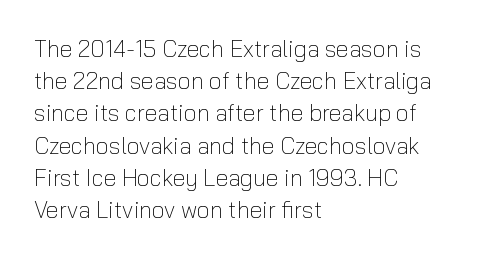
Q: Is the text bold? A: No.
Q: Is the text italic (slanted)? A: No, it is upright.
Q: Is the text underlined? A: No.
Q: How is the paragraph aligned? A: Left-aligned.
Q: Is the spacing between letters normal or unusually wide? A: Normal.
Q: Is the spacing between lines tight, normal or loose? A: Normal.
